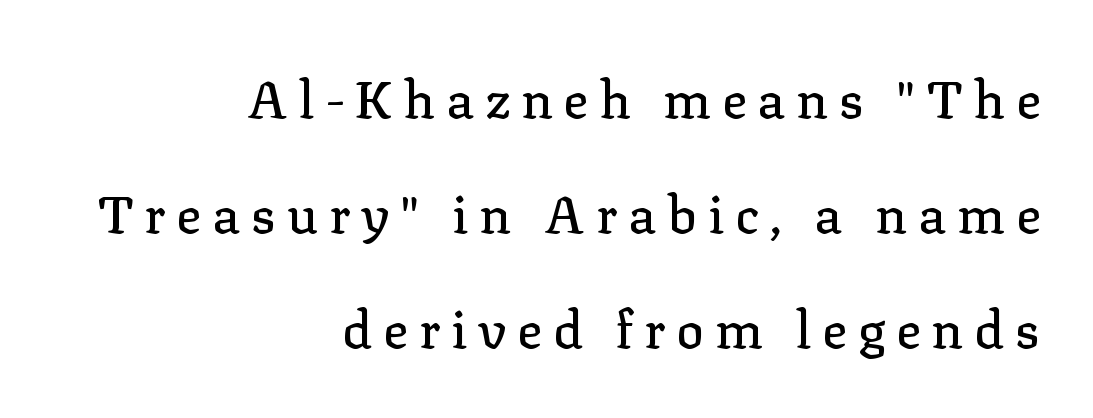
Q: Is the text italic (slanted)? A: No, it is upright.
Q: Is the typeface a serif or a sans-serif typeface? A: Serif.
Q: Is the text underlined? A: No.
Q: How is the paragraph aligned? A: Right-aligned.
Q: Is the spacing between letters normal or unusually wide? A: Unusually wide.
Q: Is the spacing between lines tight, normal or loose? A: Loose.
Q: Width (condensed, normal, or wide)? A: Normal.
Q: Stroke contrast? A: Low.
Q: x-height? A: Medium.
Q: Monospaced? A: No.
